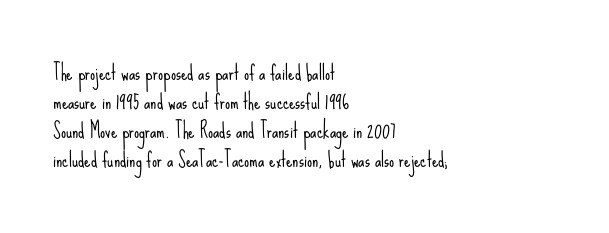
Q: Is the text bold? A: No.
Q: Is the text italic (slanted)? A: No, it is upright.
Q: Is the text underlined? A: No.
Q: How is the paragraph aligned? A: Left-aligned.
Q: Is the spacing between letters normal or unusually wide? A: Normal.
Q: Is the spacing between lines tight, normal or loose? A: Normal.
